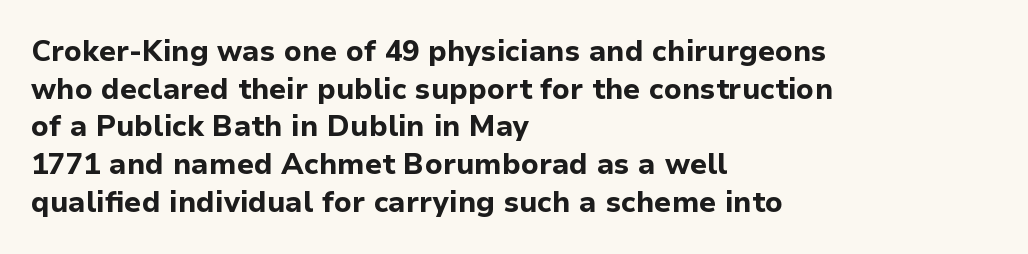
{"serif": "no", "italic": "no", "bold": "yes", "weight": "bold", "width": "normal", "stroke_contrast": "low", "x_height": "medium", "monospaced": "no", "underline": "no", "align": "left", "line_spacing": "normal", "line_spacing_ratio": 1.3, "letter_spacing": "normal", "letter_spacing_em": 0.0, "glyph_px": 29}
